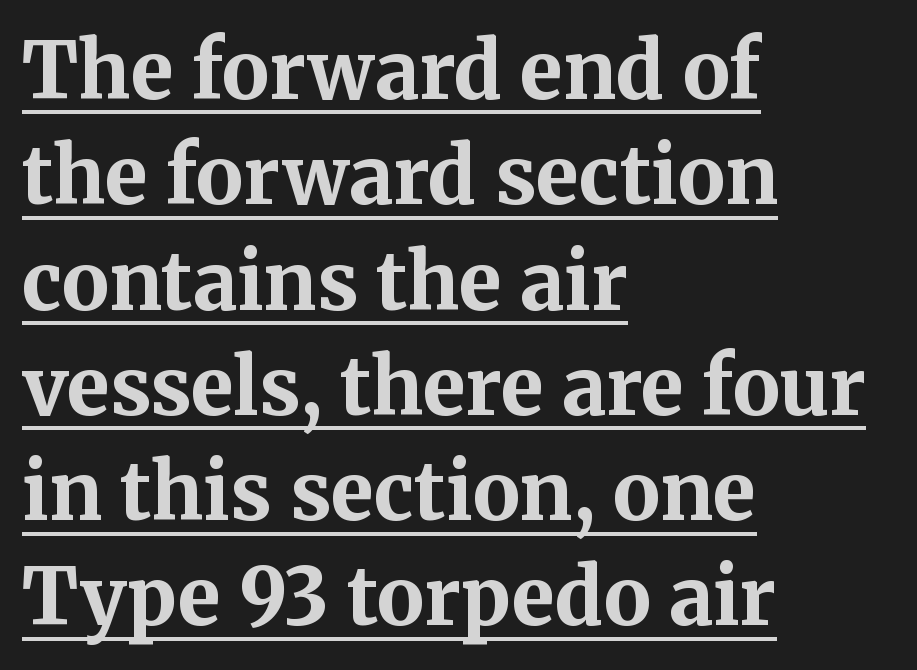
Q: Is the text bold? A: Yes.
Q: Is the text italic (slanted)? A: No, it is upright.
Q: Is the typeface a serif or a sans-serif typeface? A: Serif.
Q: Is the text underlined? A: Yes.
Q: How is the paragraph aligned? A: Left-aligned.
Q: Is the spacing between letters normal or unusually wide? A: Normal.
Q: Is the spacing between lines tight, normal or loose? A: Normal.
Q: Width (condensed, normal, or wide)? A: Normal.
Q: Stroke contrast? A: Medium.
Q: x-height? A: Medium.
Q: Monospaced? A: No.
